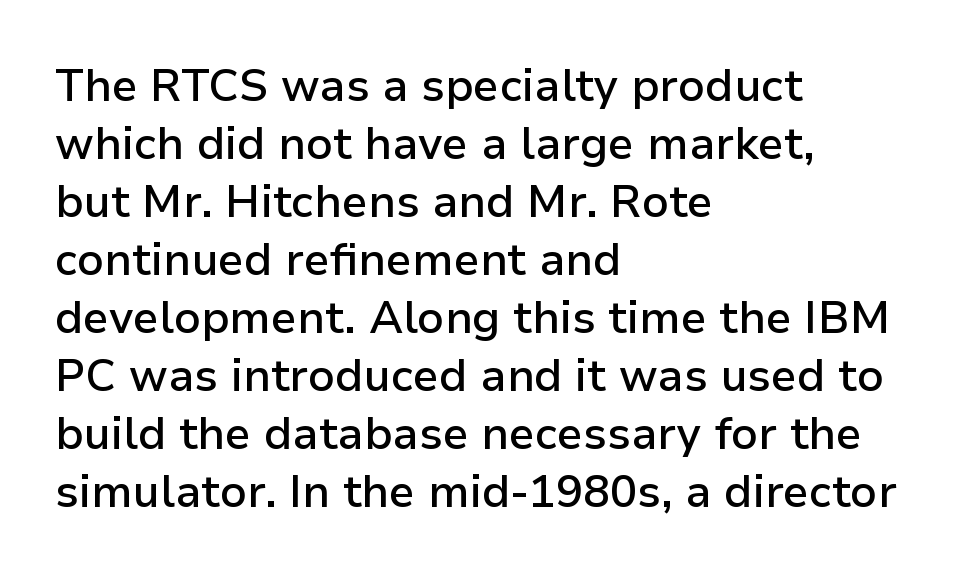
Standard letterfit; no display-style spreading of the glyphs. Leading: standard. The text block is weighted toward the left margin, trailing off unevenly rightward. Think of a printed novel: that variable character pitch is what you see here.
